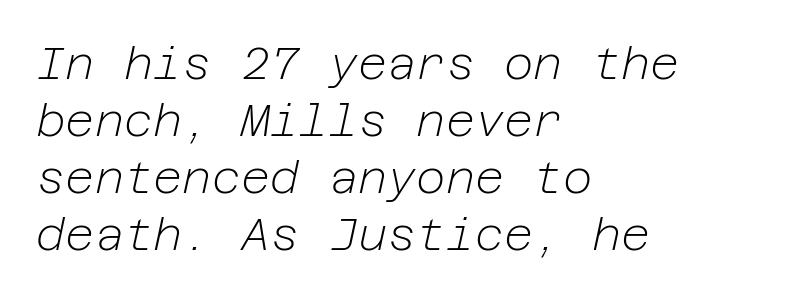
The image shows 45 px light type, italic (leaning right); set left-aligned, normal line spacing (1.27x), normal letter spacing, not underlined; low stroke contrast and a medium x-height.
